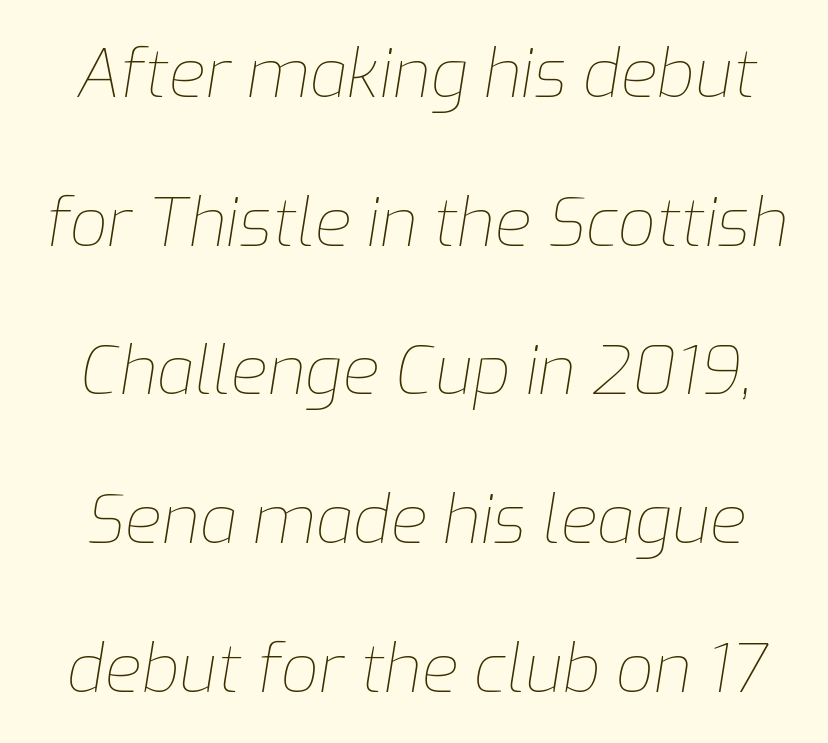
Q: Is the text bold? A: No.
Q: Is the text italic (slanted)? A: Yes, it leans right by about 9 degrees.
Q: Is the text underlined? A: No.
Q: Is the spacing between letters normal or unusually wide? A: Normal.
Q: Is the spacing between lines tight, normal or loose? A: Loose.
Q: Width (condensed, normal, or wide)? A: Normal.
Q: Stroke contrast? A: Low.
Q: x-height? A: Medium.
Q: Monospaced? A: No.
